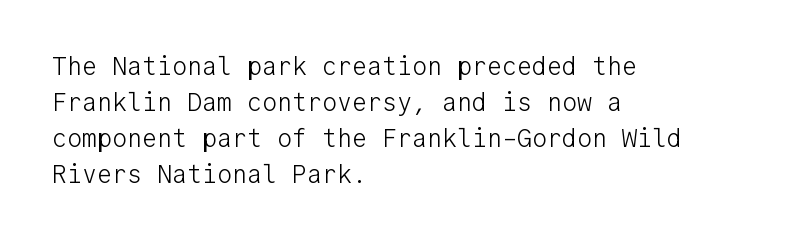
The image shows 25 px text type, upright; set left-aligned, normal line spacing (1.44x), normal letter spacing, not underlined.
